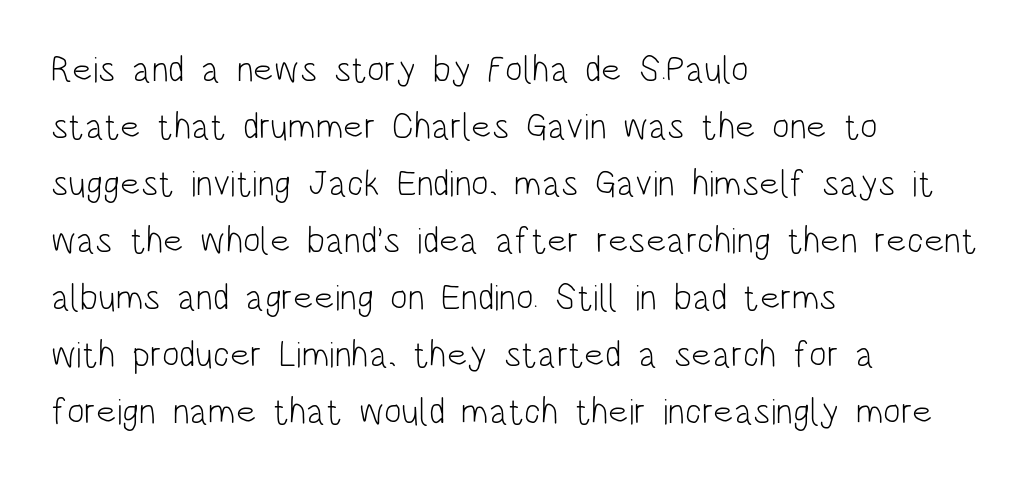
The image shows 37 px light, condensed sans-serif type, upright; set left-aligned, normal line spacing (1.54x), normal letter spacing, not underlined; low stroke contrast and a large x-height.
